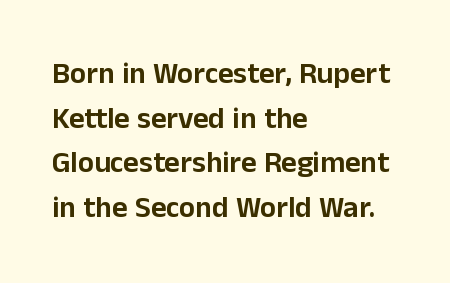
Does the copy run flush right? No — it runs flush left. A typesetter would call this leading conventional body-copy spacing. Lines of text with bare space underneath. The font family rendered here belongs to the sans-serif group. Varying glyph widths throughout — classic text-font behaviour.
